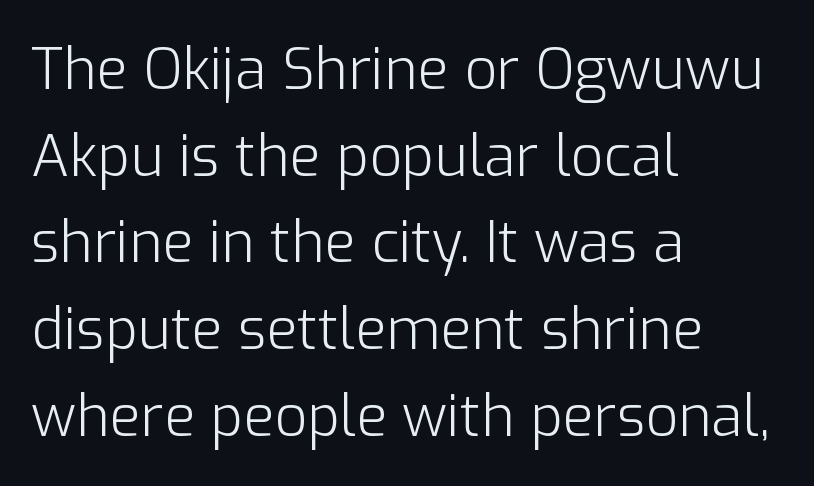
{"serif": "no", "italic": "no", "bold": "no", "weight": "light", "width": "normal", "stroke_contrast": "low", "x_height": "medium", "monospaced": "no", "underline": "no", "align": "left", "line_spacing": "normal", "line_spacing_ratio": 1.52, "letter_spacing": "normal", "letter_spacing_em": 0.0, "glyph_px": 57}
